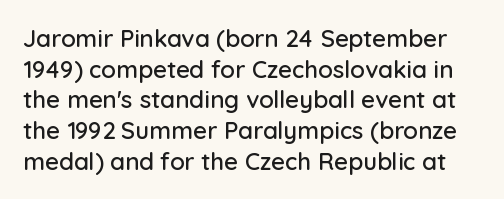
{"italic": "no", "underline": "no", "line_spacing": "normal", "line_spacing_ratio": 1.28, "letter_spacing": "normal", "letter_spacing_em": 0.0, "glyph_px": 24}
